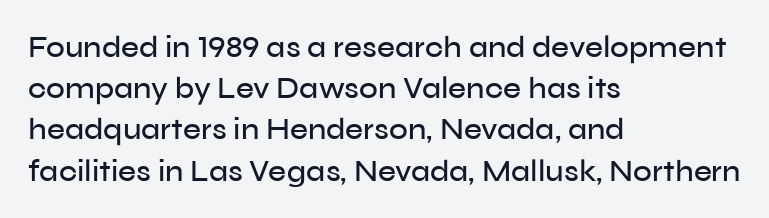
Q: Is the text italic (slanted)? A: No, it is upright.
Q: Is the typeface a serif or a sans-serif typeface? A: Sans-serif.
Q: Is the text underlined? A: No.
Q: How is the paragraph aligned? A: Left-aligned.
Q: Is the spacing between letters normal or unusually wide? A: Normal.
Q: Is the spacing between lines tight, normal or loose? A: Normal.
Q: Width (condensed, normal, or wide)? A: Normal.
Q: Stroke contrast? A: Low.
Q: x-height? A: Medium.
Q: Monospaced? A: No.
